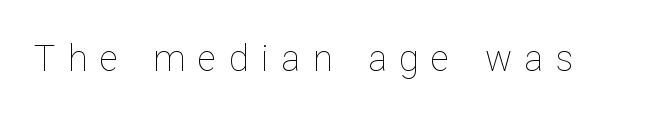
Tracking here is generous; glyphs stand well apart from one another. The words here are not underlined. The letters stand straight up with perfectly vertical stems. The passage shown is typed in a proportional face where columns would drift. Stroke mass is kept to a normal reading level or below.
